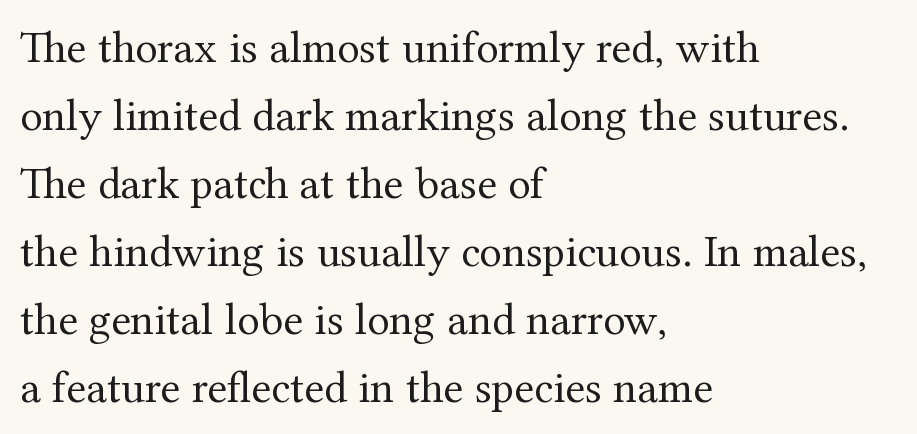
The image shows 46 px regular-weight serif type, upright; set left-aligned, normal line spacing (1.48x), normal letter spacing, not underlined; medium stroke contrast and a medium x-height.
